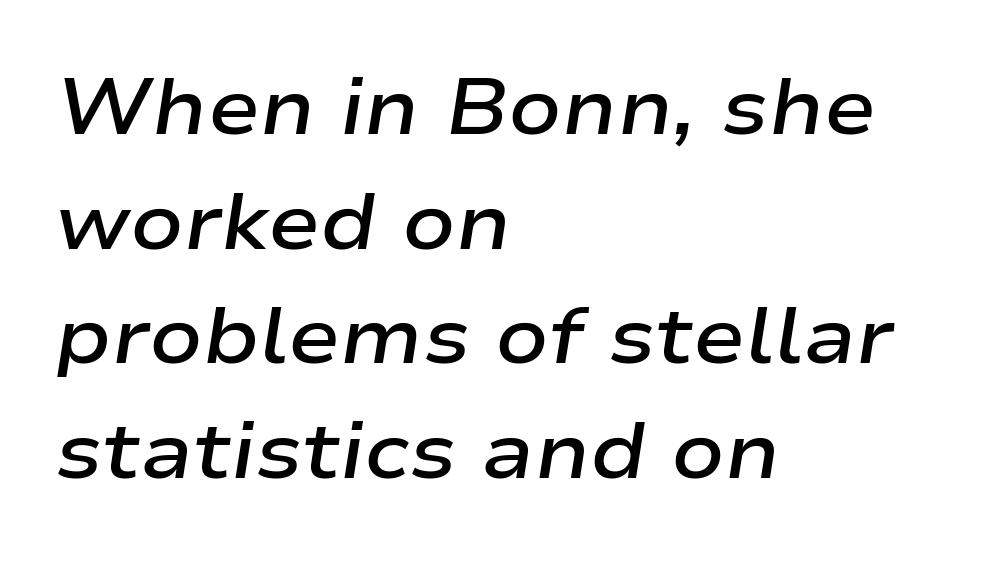
The image shows 78 px semibold, wide type, italic (leaning right); set left-aligned, normal line spacing (1.47x), normal letter spacing, not underlined; low stroke contrast and a medium x-height.
